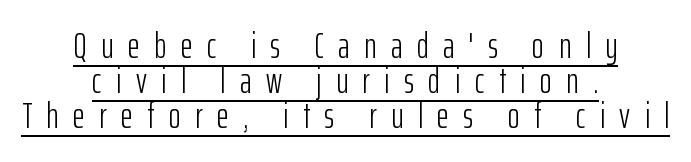
The line-height multiplier appears low, near solid setting. No letter is thick-stroked: the sample isn't bold. Underlined type. Vertical strokes here are truly vertical.
